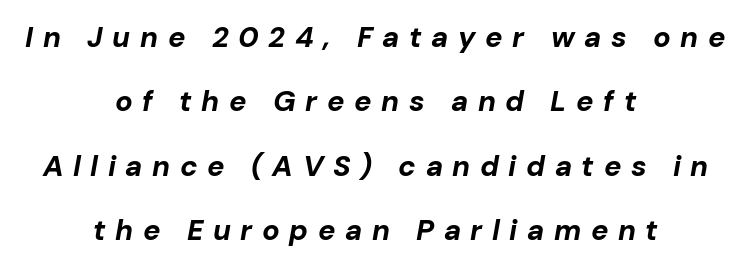
Q: Is the text bold? A: Yes.
Q: Is the text italic (slanted)? A: Yes, it leans right by about 10 degrees.
Q: Is the text underlined? A: No.
Q: How is the paragraph aligned? A: Centered.
Q: Is the spacing between letters normal or unusually wide? A: Unusually wide.
Q: Is the spacing between lines tight, normal or loose? A: Loose.
Q: Width (condensed, normal, or wide)? A: Normal.
Q: Stroke contrast? A: Low.
Q: x-height? A: Medium.
Q: Monospaced? A: No.
